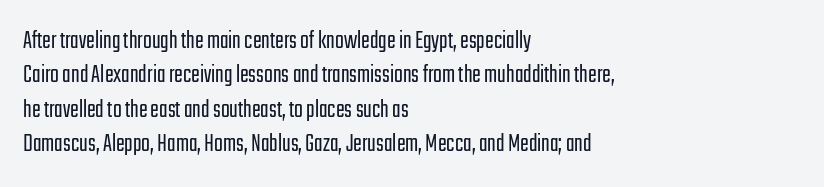
The image shows 26 px text type, upright; set left-aligned, normal line spacing (1.32x), normal letter spacing, not underlined.
